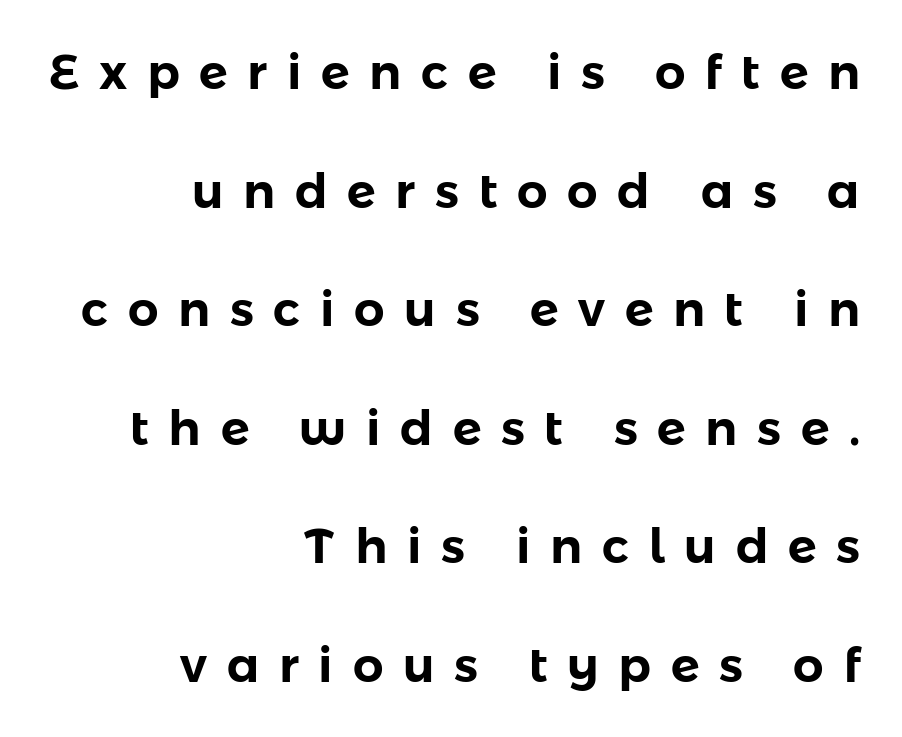
The letters carry no serifs — their stems end cleanly without finishing strokes. Do the characters align in a grid? No, the font is proportional. What stands out about the letter spacing? Its width — letters are far apart. Italic? Not at all — the glyphs are vertical. These lines stack with their right ends in a neat column.
